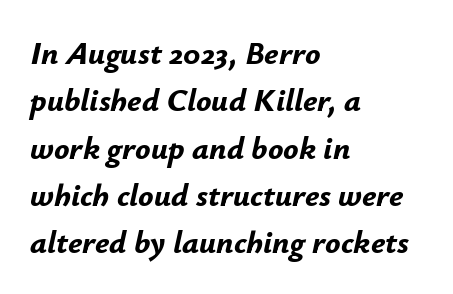
{"italic": "yes", "lean": "right", "slant_degrees": 12, "bold": "yes", "weight": "bold", "width": "normal", "stroke_contrast": "low", "x_height": "small", "monospaced": "no", "underline": "no", "align": "left", "line_spacing": "normal", "line_spacing_ratio": 1.48, "letter_spacing": "normal", "letter_spacing_em": 0.0, "glyph_px": 32}
